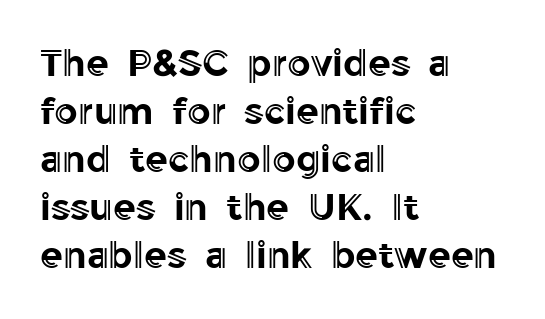
Each letter keeps its own natural width here, so spacing adapts to shape. How are the letters spaced? Ordinarily, with no added tracking. This sample is left-justified, so line endings fall wherever the words run out. Notice how descenders clear the ascenders below comfortably — that's standard leading.
